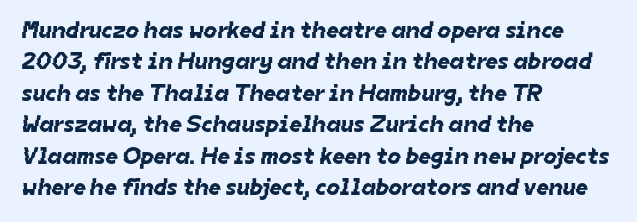
{"underline": "no", "align": "left", "line_spacing": "normal", "line_spacing_ratio": 1.31, "letter_spacing": "normal", "letter_spacing_em": 0.0, "glyph_px": 24}
